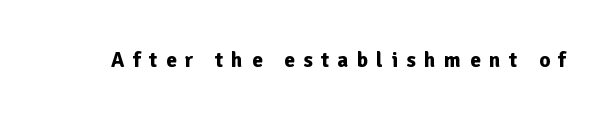
How are the letters spaced? Widely, with obvious added tracking. The glyphs are unaccompanied by any horizontal stroke below them. In terms of weight, the rendering is a true, heavy bold. In terms of posture, this sample is upright.
